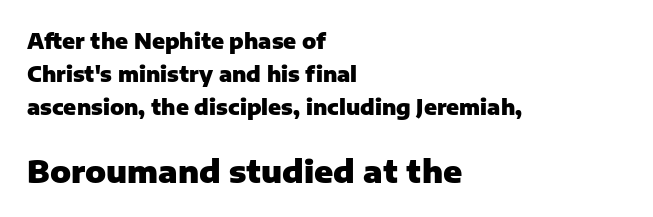
Lines of text with bare space underneath. The font's upright variant was chosen for this text. Between one letter and the next there's only the usual sliver of space. You could not count columns in this text — the font is proportionally spaced. Larger block? The one below; the one above is distinctly smaller. Visually the block forms a straight wall on the left and a jagged coastline on the right.
